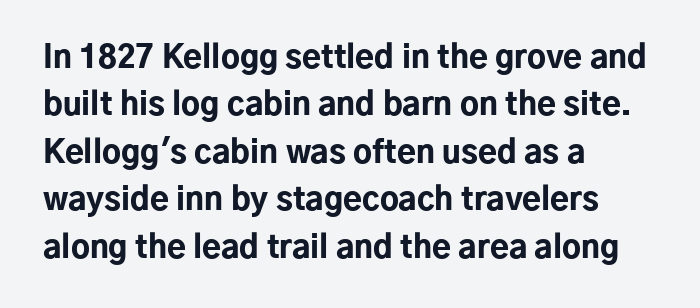
Q: Is the text bold? A: Yes.
Q: Is the text italic (slanted)? A: No, it is upright.
Q: Is the typeface a serif or a sans-serif typeface? A: Sans-serif.
Q: Is the text underlined? A: No.
Q: How is the paragraph aligned? A: Left-aligned.
Q: Is the spacing between letters normal or unusually wide? A: Normal.
Q: Is the spacing between lines tight, normal or loose? A: Normal.
Q: Width (condensed, normal, or wide)? A: Normal.
Q: Stroke contrast? A: Low.
Q: x-height? A: Medium.
Q: Monospaced? A: No.
